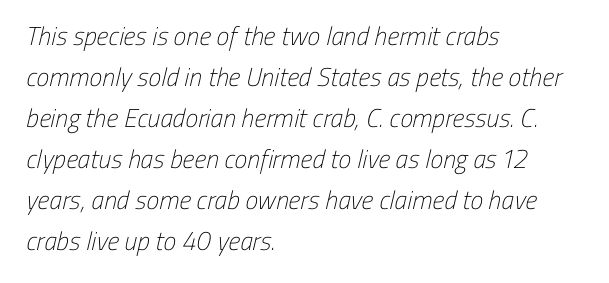
Layout note: lines flush left. Stroke mass is kept to a normal reading level or below. Each word holds together tightly as a unit, with standard inter-letter gaps. The passage shown stacks its lines at a standard gap.
